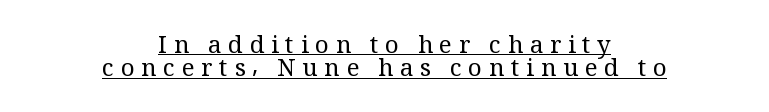
Q: Is the text bold? A: No.
Q: Is the text italic (slanted)? A: No, it is upright.
Q: Is the text underlined? A: Yes.
Q: How is the paragraph aligned? A: Centered.
Q: Is the spacing between letters normal or unusually wide? A: Unusually wide.
Q: Is the spacing between lines tight, normal or loose? A: Tight.
